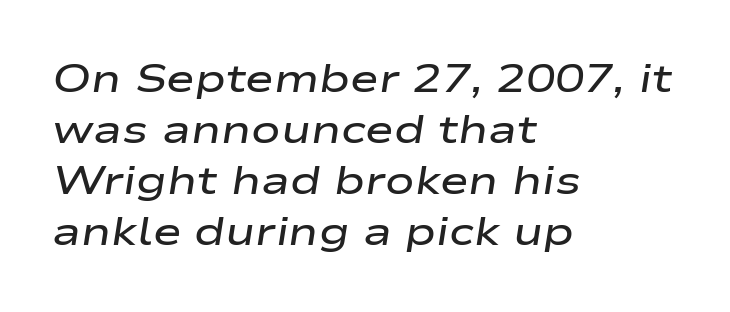
The image shows 39 px semibold, wide type, italic (leaning right); set left-aligned, normal line spacing (1.31x), normal letter spacing, not underlined; low stroke contrast and a medium x-height.
